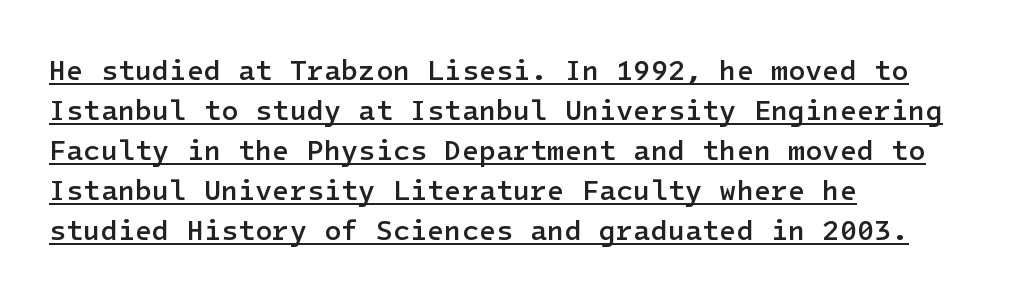
The image shows 28 px semibold sans-serif type, upright; set left-aligned, normal line spacing (1.43x), normal letter spacing, underlined; low stroke contrast and a medium x-height.
